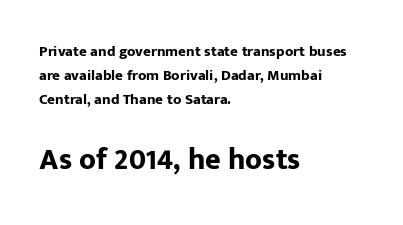
{"serif": "no", "italic": "no", "bold": "yes", "weight": "bold", "width": "normal", "stroke_contrast": "low", "x_height": "medium", "monospaced": "no", "underline": "no", "align": "left", "line_spacing": "normal", "line_spacing_ratio": 1.61, "letter_spacing": "normal", "letter_spacing_em": 0.0, "larger_block": "second", "size_ratio": 2.0, "glyph_px": 30}
